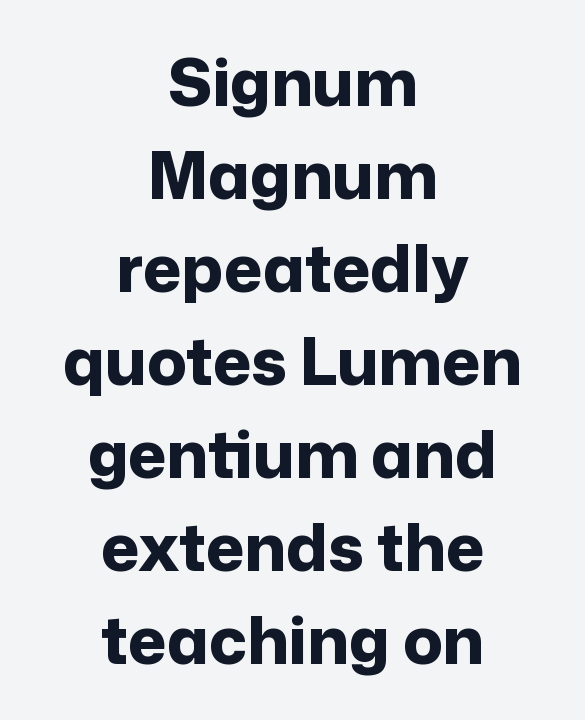
Q: Is the text bold? A: Yes.
Q: Is the text italic (slanted)? A: No, it is upright.
Q: Is the typeface a serif or a sans-serif typeface? A: Sans-serif.
Q: Is the text underlined? A: No.
Q: How is the paragraph aligned? A: Centered.
Q: Is the spacing between letters normal or unusually wide? A: Normal.
Q: Is the spacing between lines tight, normal or loose? A: Normal.
Q: Width (condensed, normal, or wide)? A: Normal.
Q: Stroke contrast? A: Low.
Q: x-height? A: Medium.
Q: Monospaced? A: No.
